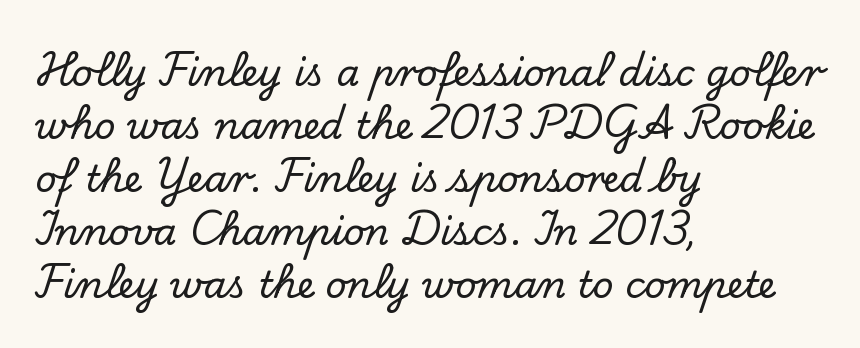
Q: Is the text italic (slanted)? A: Yes.
Q: Is the typeface a serif or a sans-serif typeface? A: Serif.
Q: Is the text underlined? A: No.
Q: How is the paragraph aligned? A: Left-aligned.
Q: Is the spacing between letters normal or unusually wide? A: Normal.
Q: Is the spacing between lines tight, normal or loose? A: Normal.
Q: Width (condensed, normal, or wide)? A: Normal.
Q: Stroke contrast? A: Low.
Q: x-height? A: Small.
Q: Monospaced? A: No.
